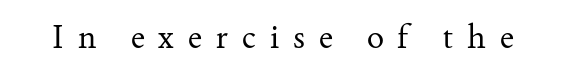
{"serif": "yes", "italic": "no", "bold": "no", "weight": "regular", "width": "normal", "stroke_contrast": "medium", "x_height": "small", "monospaced": "no", "underline": "no", "letter_spacing": "wide", "letter_spacing_em": 0.44, "glyph_px": 32}
